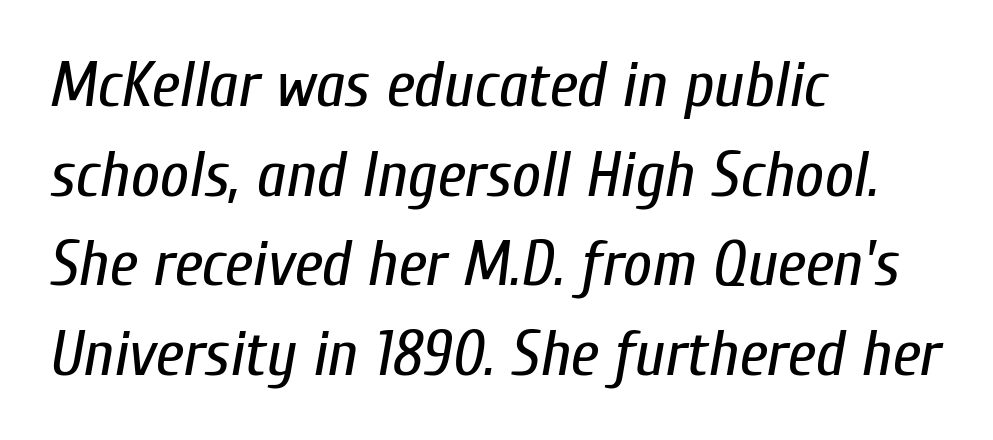
Q: Is the text bold? A: No.
Q: Is the text italic (slanted)? A: Yes, it leans right by about 10 degrees.
Q: Is the text underlined? A: No.
Q: How is the paragraph aligned? A: Left-aligned.
Q: Is the spacing between letters normal or unusually wide? A: Normal.
Q: Is the spacing between lines tight, normal or loose? A: Normal.
Q: Width (condensed, normal, or wide)? A: Condensed.
Q: Stroke contrast? A: Low.
Q: x-height? A: Medium.
Q: Monospaced? A: No.
